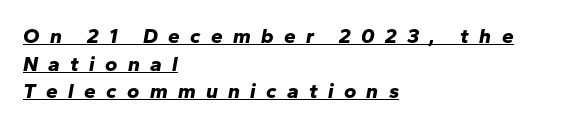
{"italic": "yes", "lean": "right", "slant_degrees": 10, "bold": "yes", "underline": "yes", "align": "left", "line_spacing": "normal", "line_spacing_ratio": 1.31, "letter_spacing": "wide", "letter_spacing_em": 0.49, "glyph_px": 21}
